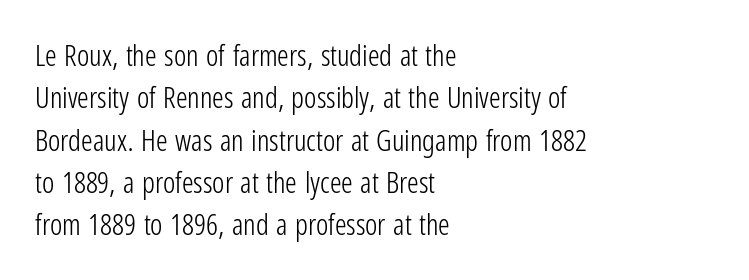
The rendering uses natural spacing where letterforms have individual widths. Spacing between characters is what you'd get straight out of the box. Unmarked baselines from the first word to the last. A quiet, ordinary-to-light weight characterises the typeface.
